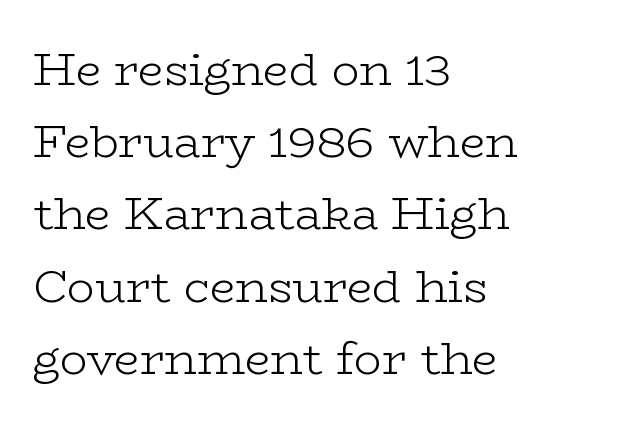
{"serif": "yes", "italic": "no", "bold": "no", "weight": "light", "width": "wide", "stroke_contrast": "low", "x_height": "medium", "monospaced": "no", "underline": "no", "align": "left", "line_spacing": "normal", "line_spacing_ratio": 1.57, "letter_spacing": "normal", "letter_spacing_em": 0.0, "glyph_px": 46}
